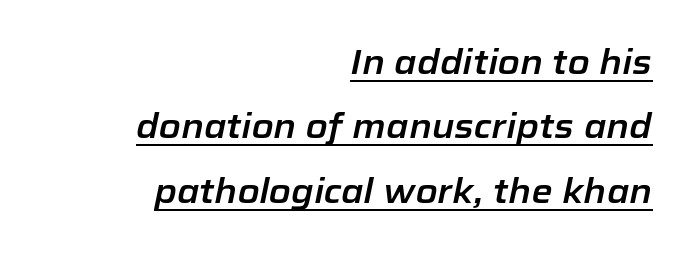
The image shows 34 px text type, italic (leaning right); set right-aligned, line spacing 1.89x, normal letter spacing, underlined; low stroke contrast and a medium x-height.
